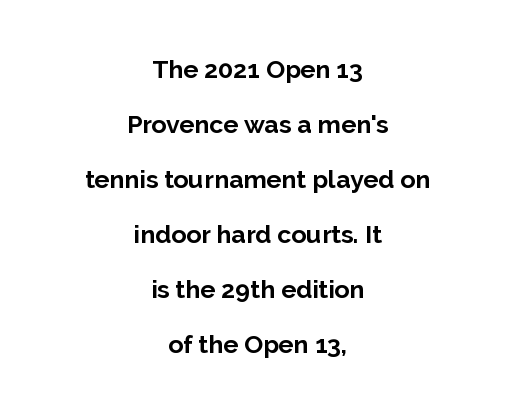
The image shows 25 px bold type, upright; set centered, loose line spacing (2.2x), normal letter spacing, not underlined.
